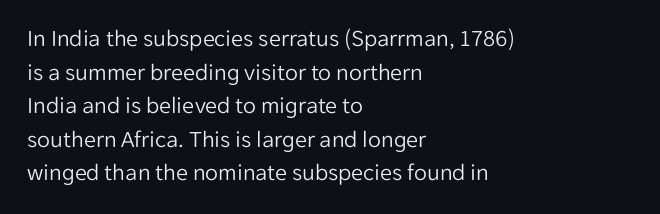
The image shows 24 px text type, upright; set left-aligned, normal line spacing (1.4x), normal letter spacing, not underlined.
